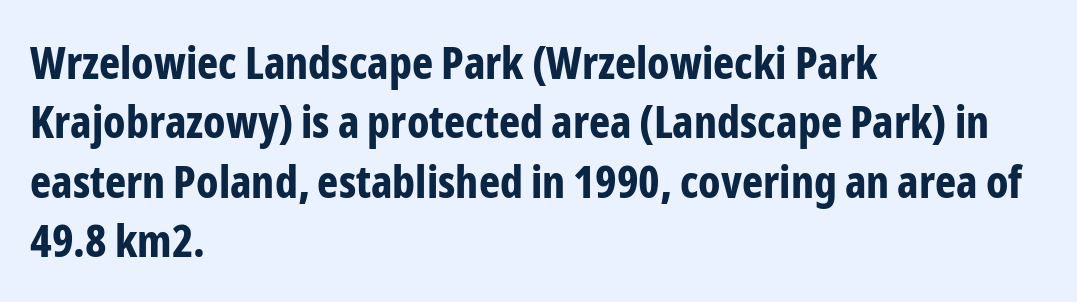
Beneath every word, the page is bare. Horizontal bands of white between lines are of average thickness. If you drew a line through each stem, it would be perfectly vertical. Nobody touched the tracking dial on this one. The ragged edge is on the right, which tells us the setting is flush left. The type family on display is of the sans-serif kind.
